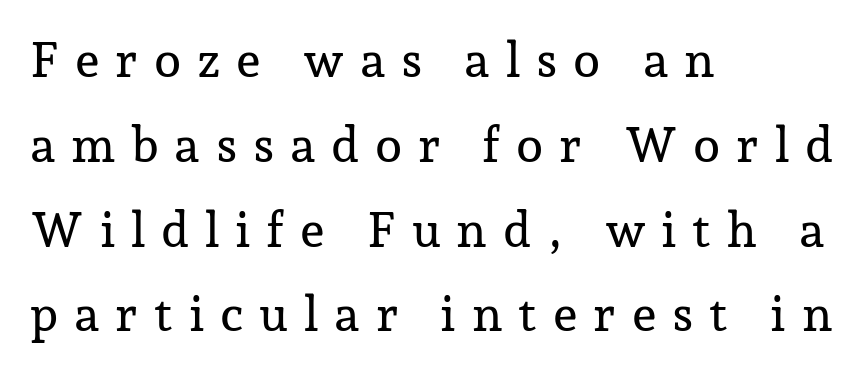
Character widths vary here, with narrow letters taking less room than wide ones. Examine the stroke ends and you'll spot serifs. Caption: expanded tracking, letters set apart. Check under the words: just untouched page. Posture: vertical. All the whitespace from short lines collects on the right.
